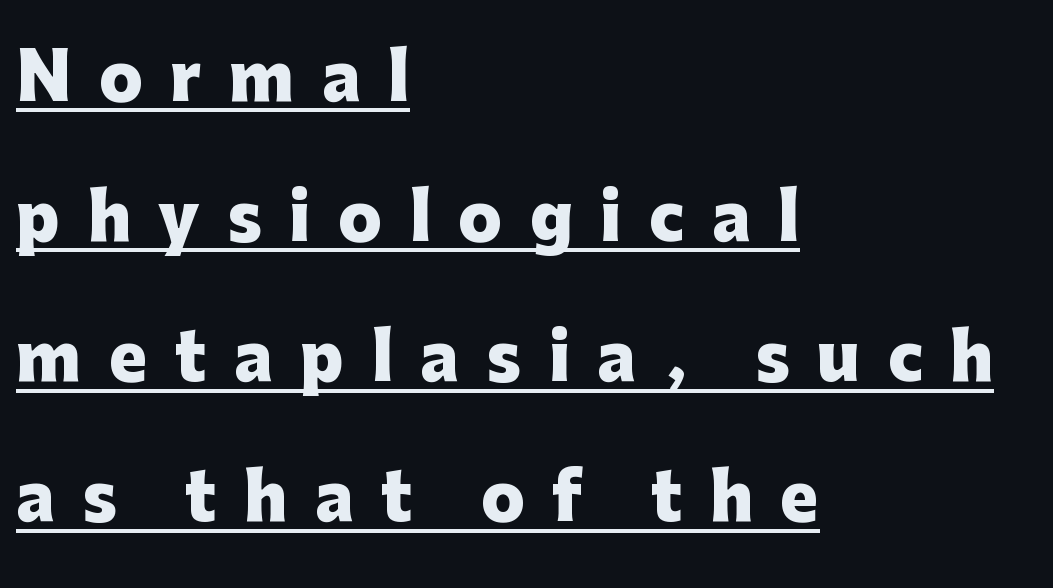
{"serif": "no", "italic": "no", "bold": "yes", "weight": "heavy", "width": "normal", "stroke_contrast": "low", "x_height": "medium", "monospaced": "no", "underline": "yes", "align": "left", "line_spacing": "loose", "line_spacing_ratio": 2.19, "letter_spacing": "wide", "letter_spacing_em": 0.43, "glyph_px": 64}
